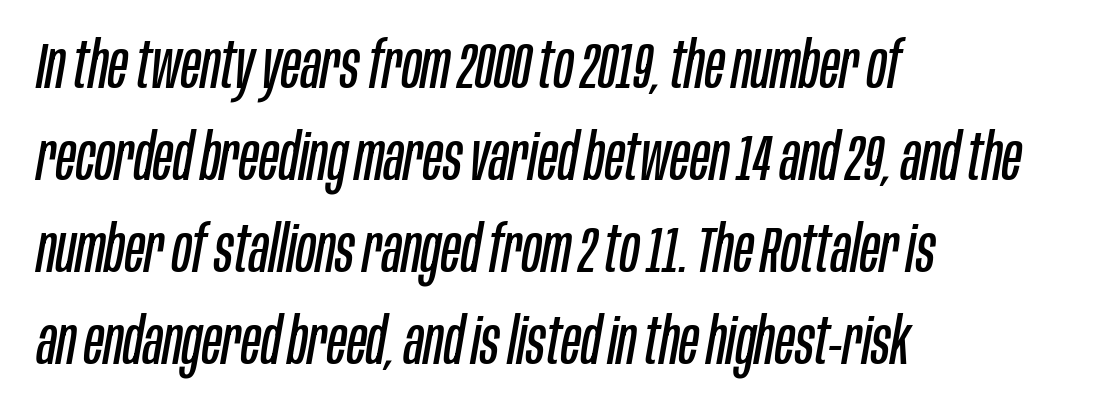
The image shows 64 px regular-weight, condensed type, italic (leaning right); set left-aligned, normal line spacing (1.44x), normal letter spacing, not underlined; low stroke contrast and a large x-height.
